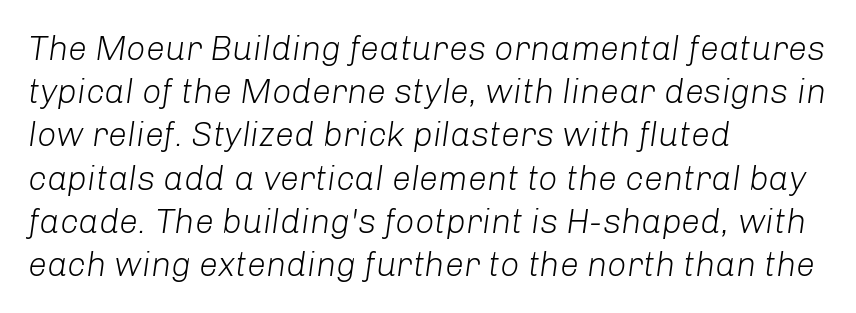
The image shows 34 px light type, italic (leaning right); set left-aligned, normal line spacing (1.27x), normal letter spacing, not underlined; low stroke contrast and a medium x-height.
